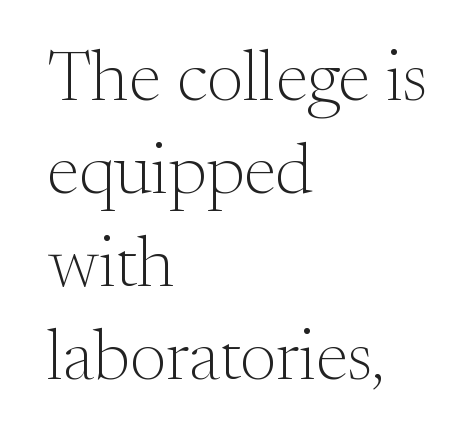
Q: Is the text bold? A: No.
Q: Is the text italic (slanted)? A: No, it is upright.
Q: Is the typeface a serif or a sans-serif typeface? A: Serif.
Q: Is the text underlined? A: No.
Q: How is the paragraph aligned? A: Left-aligned.
Q: Is the spacing between letters normal or unusually wide? A: Normal.
Q: Is the spacing between lines tight, normal or loose? A: Normal.
Q: Width (condensed, normal, or wide)? A: Normal.
Q: Stroke contrast? A: Medium.
Q: x-height? A: Small.
Q: Monospaced? A: No.
